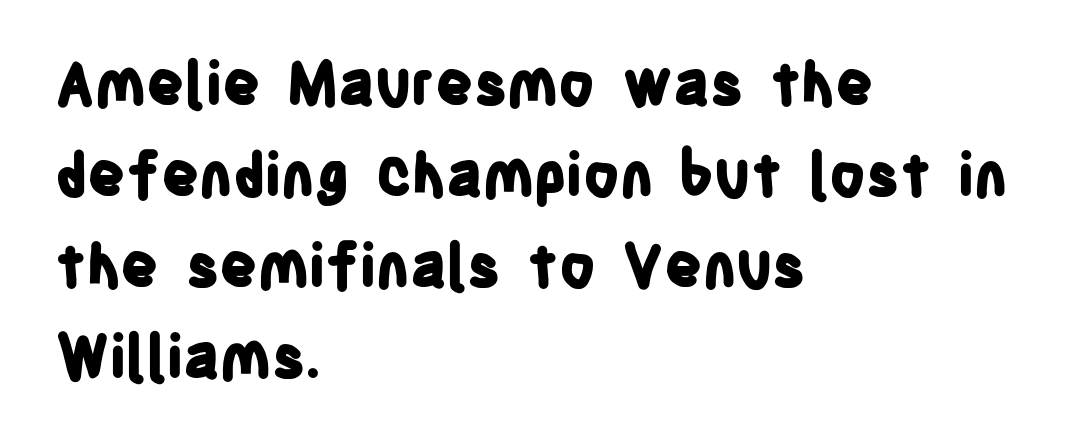
When letters stand straight like this, we call the style roman or upright. As a designer I'd log this as weight 700, bold. What kind of face is this? One without serifs — a sans. What's the leading like? Ordinary, nothing unusual. Each letter keeps its own natural width here, so spacing adapts to shape. Short and long lines alike share a common starting point at left.
